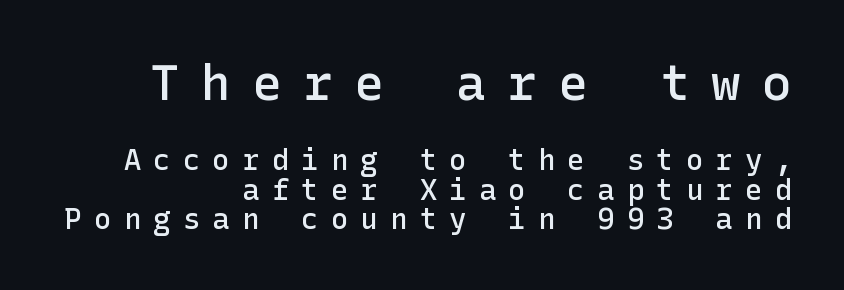
Q: Is the text bold? A: Semi-bold.
Q: Is the text italic (slanted)? A: No, it is upright.
Q: Is the typeface a serif or a sans-serif typeface? A: Sans-serif.
Q: Is the text underlined? A: No.
Q: How is the paragraph aligned? A: Right-aligned.
Q: Is the spacing between letters normal or unusually wide? A: Unusually wide.
Q: Is the spacing between lines tight, normal or loose? A: Tight.
Q: Which block of text is set in a larger size, the first (top) or the second (bottom)? A: The first (top) one.
Q: Width (condensed, normal, or wide)? A: Normal.
Q: Stroke contrast? A: Low.
Q: x-height? A: Medium.
